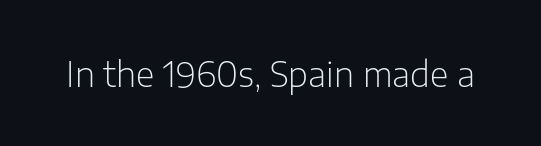
Letters have the restrained weight of plain body copy at most. This sample uses an upright cut, with every glyph sitting square on the baseline. Default kerning and tracking; the words read as compact shapes. The gap between lines stays unmarked.
